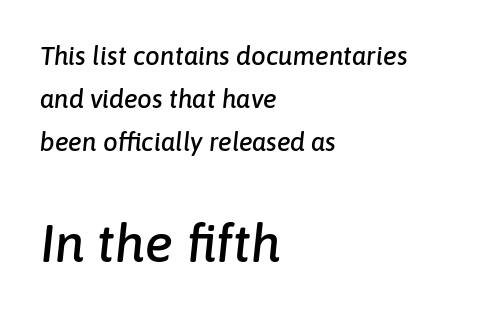
{"italic": "yes", "lean": "right", "slant_degrees": 6, "width": "normal", "stroke_contrast": "low", "x_height": "medium", "monospaced": "no", "underline": "no", "align": "left", "line_spacing": "normal", "line_spacing_ratio": 1.66, "letter_spacing": "normal", "letter_spacing_em": 0.0, "larger_block": "second", "size_ratio": 2.04, "glyph_px": 53}
